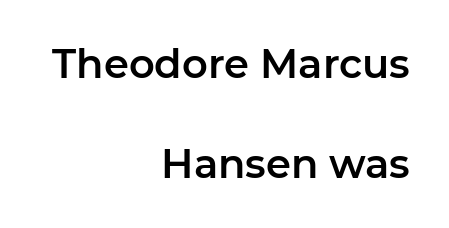
Q: Is the text italic (slanted)? A: No, it is upright.
Q: Is the typeface a serif or a sans-serif typeface? A: Sans-serif.
Q: Is the text underlined? A: No.
Q: How is the paragraph aligned? A: Right-aligned.
Q: Is the spacing between letters normal or unusually wide? A: Normal.
Q: Is the spacing between lines tight, normal or loose? A: Loose.
Q: Width (condensed, normal, or wide)? A: Normal.
Q: Stroke contrast? A: Low.
Q: x-height? A: Medium.
Q: Monospaced? A: No.
